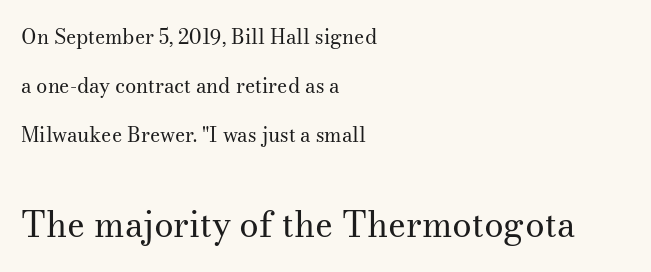
Q: Is the text bold? A: No.
Q: Is the text italic (slanted)? A: No, it is upright.
Q: Is the typeface a serif or a sans-serif typeface? A: Serif.
Q: Is the text underlined? A: No.
Q: How is the paragraph aligned? A: Left-aligned.
Q: Is the spacing between letters normal or unusually wide? A: Normal.
Q: Is the spacing between lines tight, normal or loose? A: Loose.
Q: Which block of text is set in a larger size, the first (top) or the second (bottom)? A: The second (bottom) one.
Q: Width (condensed, normal, or wide)? A: Normal.
Q: Stroke contrast? A: Medium.
Q: x-height? A: Small.
Q: Monospaced? A: No.
